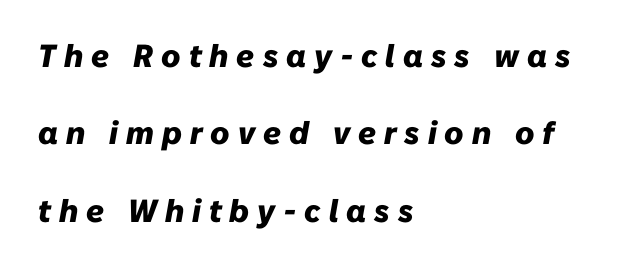
Q: Is the text bold? A: Yes.
Q: Is the text italic (slanted)? A: Yes, it leans right by about 10 degrees.
Q: Is the text underlined? A: No.
Q: How is the paragraph aligned? A: Left-aligned.
Q: Is the spacing between letters normal or unusually wide? A: Unusually wide.
Q: Is the spacing between lines tight, normal or loose? A: Loose.
Q: Width (condensed, normal, or wide)? A: Normal.
Q: Stroke contrast? A: Low.
Q: x-height? A: Medium.
Q: Monospaced? A: No.
